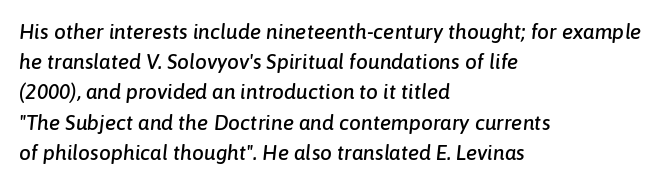
The image shows 21 px text type, italic (leaning right); set left-aligned, normal line spacing (1.44x), normal letter spacing, not underlined.
